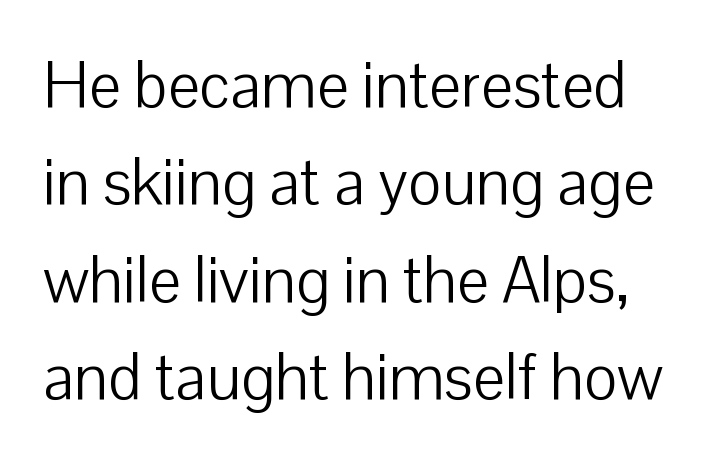
{"serif": "no", "italic": "no", "bold": "no", "weight": "light", "width": "normal", "stroke_contrast": "low", "x_height": "medium", "monospaced": "no", "underline": "no", "line_spacing": "normal", "line_spacing_ratio": 1.52, "letter_spacing": "normal", "letter_spacing_em": 0.0, "glyph_px": 64}
